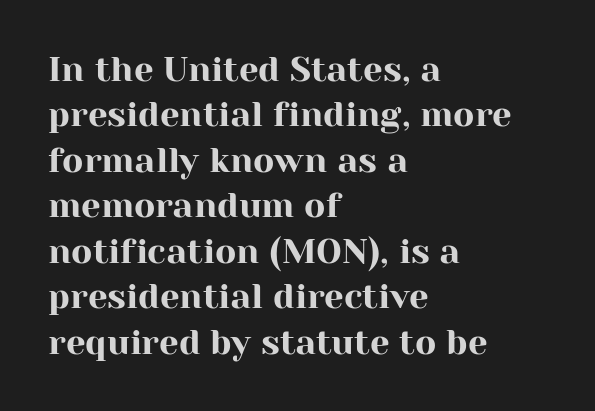
The image shows 35 px serif type, upright; set left-aligned, normal line spacing (1.3x), normal letter spacing, not underlined; high stroke contrast and a medium x-height.
